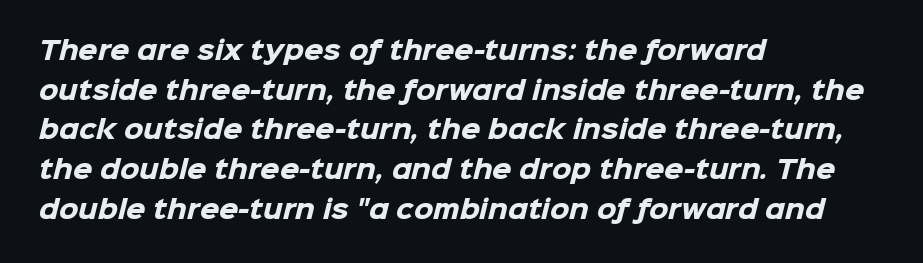
Q: Is the text bold? A: Yes.
Q: Is the text underlined? A: No.
Q: How is the paragraph aligned? A: Left-aligned.
Q: Is the spacing between letters normal or unusually wide? A: Normal.
Q: Is the spacing between lines tight, normal or loose? A: Normal.
